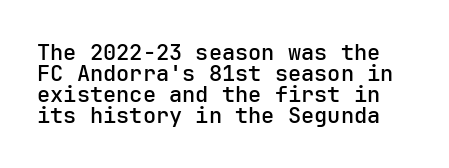
The image shows 22 px text type, upright; set tight line spacing (0.96x), normal letter spacing, not underlined.
